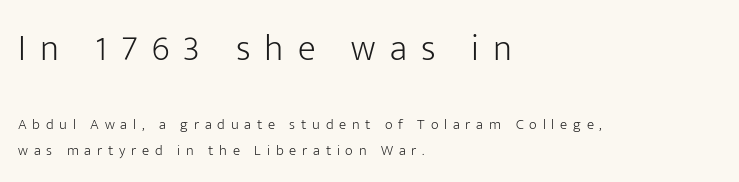
The first block has been scaled up relative to the second. The rag falls on the right side of this text block. These lines were composed using upright roman letters. Here the designer chose a conventional face with non-uniform glyph widths. Someone cranked the tracking dial way up on this one. No feet cap the strokes, marking this as sans-serif type.
